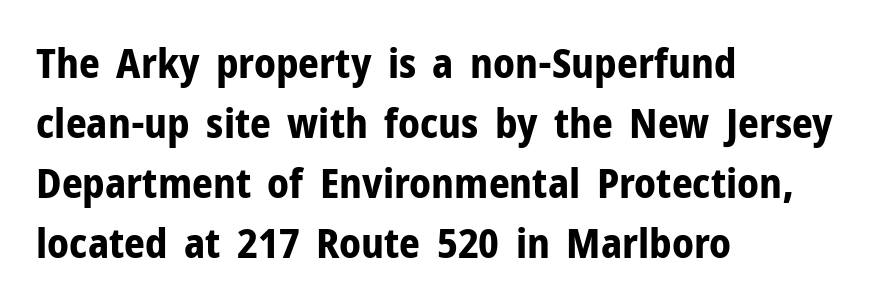
The line texture is even and compact thanks to regular tracking. Any mark beneath the type? The region is blank. The letters stand upright; this is a roman face. The passage shown stacks its lines at a standard gap.
